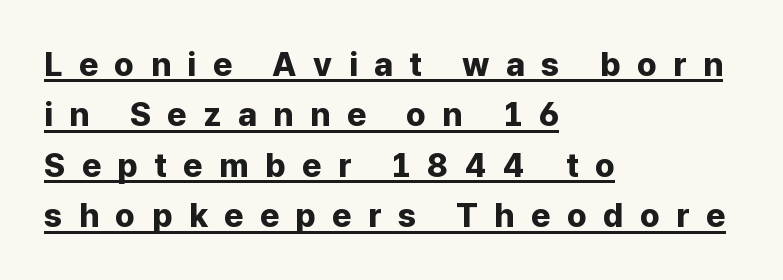
Classification — sans serif. Teacher's note: observe the even left margin — that is flush-left alignment. This sample uses an upright cut, with every glyph sitting square on the baseline. Line spacing here is normal.
